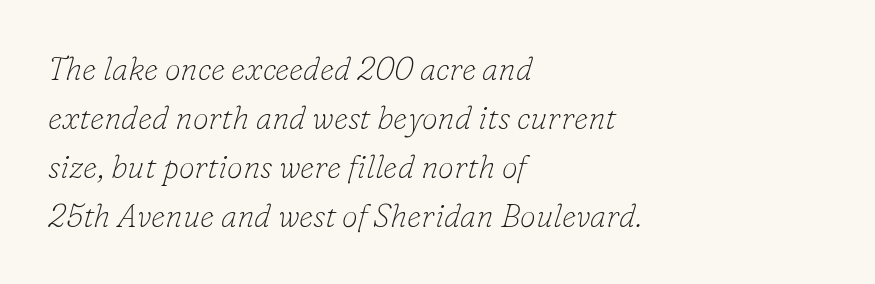
You could not count columns in this text — the font is proportionally spaced. The face used here is seriffed, in the tradition of book romans. The lines sit at an ordinary, default distance from one another. The zone under the glyphs is completely vacant. Every row of glyphs begins at an identical x-position on the left.
